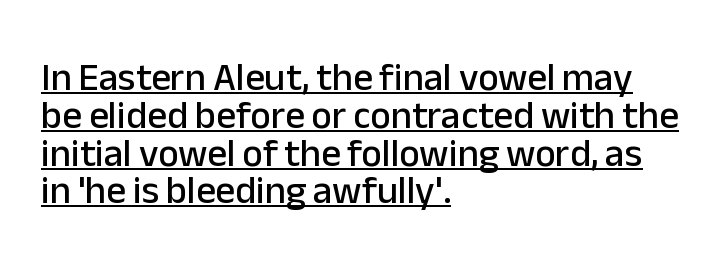
Q: Is the text italic (slanted)? A: No, it is upright.
Q: Is the typeface a serif or a sans-serif typeface? A: Sans-serif.
Q: Is the text underlined? A: Yes.
Q: How is the paragraph aligned? A: Left-aligned.
Q: Is the spacing between letters normal or unusually wide? A: Normal.
Q: Is the spacing between lines tight, normal or loose? A: Tight.
Q: Width (condensed, normal, or wide)? A: Normal.
Q: Stroke contrast? A: Low.
Q: x-height? A: Medium.
Q: Monospaced? A: No.
